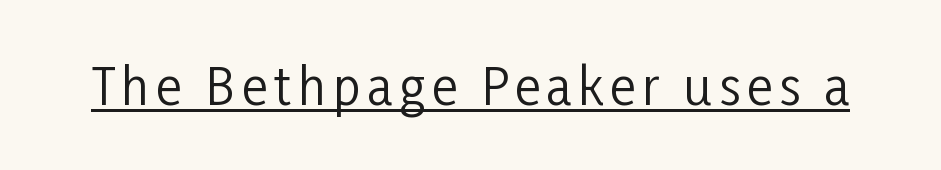
{"serif": "no", "italic": "no", "bold": "no", "weight": "regular", "width": "condensed", "stroke_contrast": "low", "x_height": "medium", "monospaced": "no", "underline": "yes", "glyph_px": 50}
